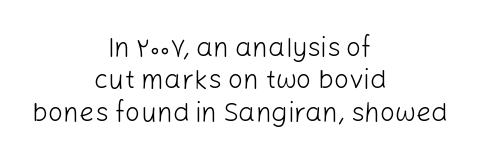
Leftover space on each line is divided equally before and after the words. Tracking here is standard; glyphs follow each other at the usual distance. The zone under the glyphs is completely vacant. Ordinary non-slanted type is in use.
